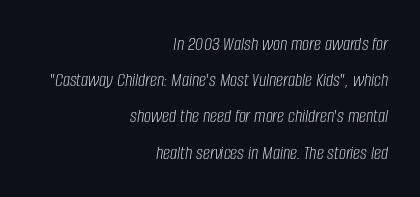
Q: Is the text bold? A: No.
Q: Is the text italic (slanted)? A: Yes, it leans right by about 8 degrees.
Q: Is the text underlined? A: No.
Q: How is the paragraph aligned? A: Right-aligned.
Q: Is the spacing between letters normal or unusually wide? A: Normal.
